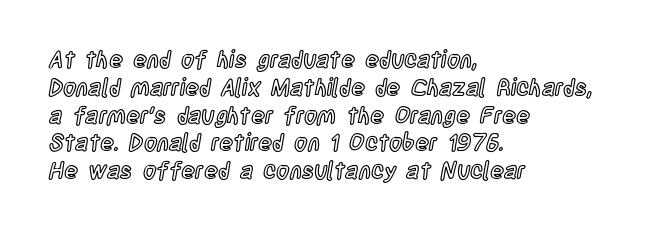
Q: Is the text italic (slanted)? A: Yes.
Q: Is the text underlined? A: No.
Q: How is the paragraph aligned? A: Left-aligned.
Q: Is the spacing between letters normal or unusually wide? A: Normal.
